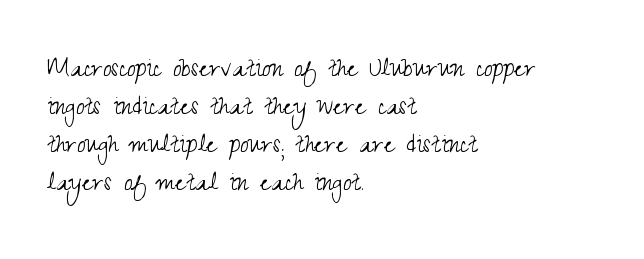
Where is the straight margin? On the left. The glyphs are unaccompanied by any horizontal stroke below them. You can tell it's not italic because the verticals are truly vertical. Look at the bottom of the vertical strokes: they stop flat, with no serifs.
